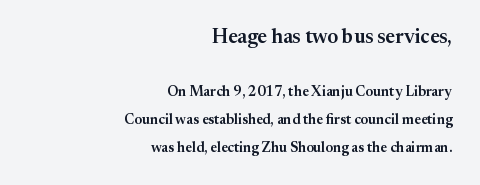
Italic? Not at all — the glyphs are vertical. This rendering features lettering with no underline. A flush-right, rag-left setting is used for this passage. Bigger letters appear in the top chunk; the bottom chunk is reduced.
